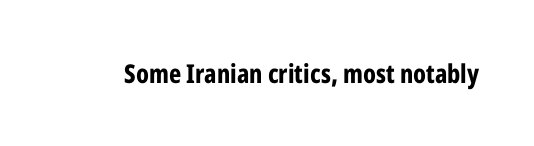
Q: Is the text bold? A: Yes.
Q: Is the text italic (slanted)? A: No, it is upright.
Q: Is the text underlined? A: No.
Q: Is the spacing between letters normal or unusually wide? A: Normal.
